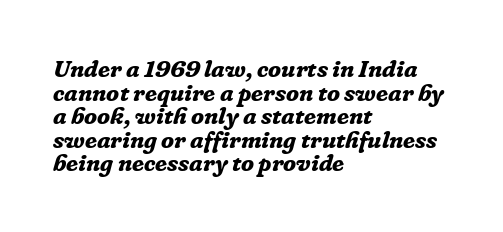
The axis of the letterforms is tilted away from vertical. Typeset ragged right — the left edge is the straight one. Strong, thick strokes mark this as bold type. There is no visible air inserted between adjacent glyphs.
